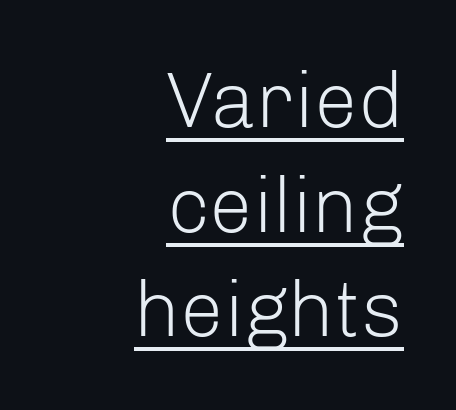
Like a heading marked for emphasis, these lines bear an underscore. The font family rendered here belongs to the sans-serif group. Does extra space separate the letters? No, they use regular spacing. Stems and bowls with no extra thickness — not bold.
